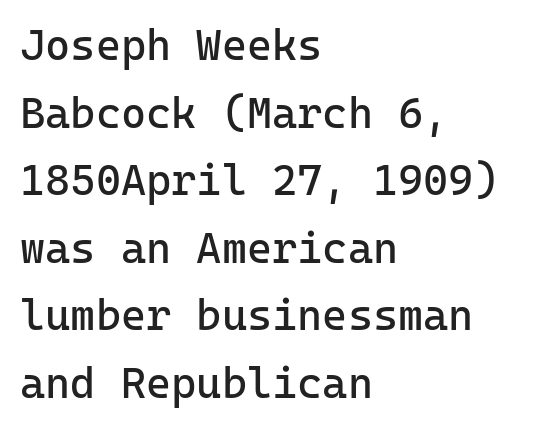
Line beginnings align vertically; line endings do not. In terms of letterspacing, this is plain default setting. The vertical gap from one line to the next is medium. The weight tops out at a normal text grade.
